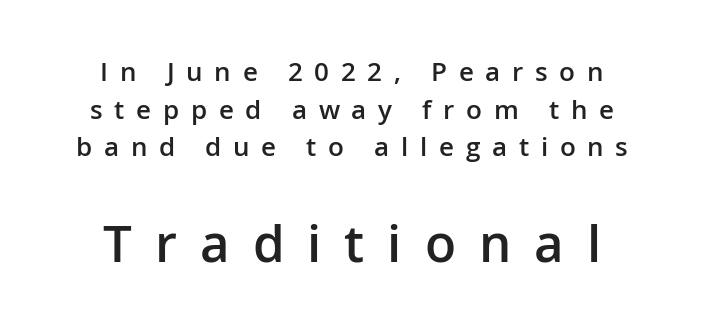
The passage shown is typeset with a sans-serif family. The horizontal fit of the characters is loose and conspicuously gappy. A bare baseline throughout the passage. Regarding leading, the lines here are spaced in the standard way.
